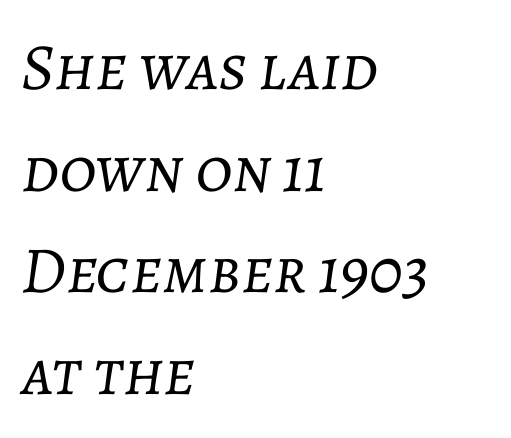
{"italic": "yes", "lean": "right", "slant_degrees": 7, "bold": "no", "weight": "light", "width": "normal", "stroke_contrast": "low", "x_height": "medium", "monospaced": "no", "underline": "no", "align": "left", "line_spacing": "normal", "line_spacing_ratio": 1.54, "letter_spacing": "normal", "letter_spacing_em": 0.0, "glyph_px": 66}
